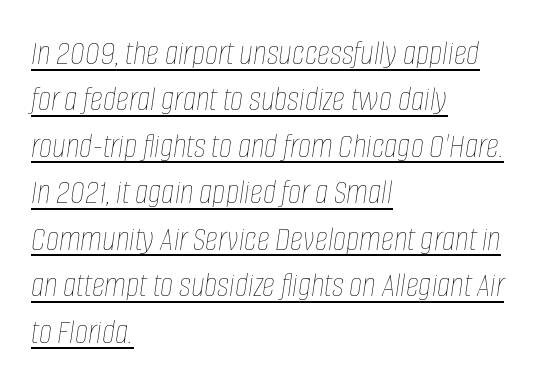
{"italic": "yes", "lean": "right", "slant_degrees": 8, "bold": "no", "weight": "thin", "width": "condensed", "stroke_contrast": "low", "x_height": "large", "monospaced": "no", "underline": "yes", "align": "left", "line_spacing": "normal", "line_spacing_ratio": 1.29, "letter_spacing": "normal", "letter_spacing_em": 0.0, "glyph_px": 36}
